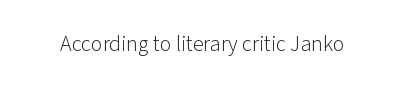
{"italic": "no", "bold": "no", "underline": "no", "letter_spacing": "normal", "letter_spacing_em": 0.0, "glyph_px": 22}
